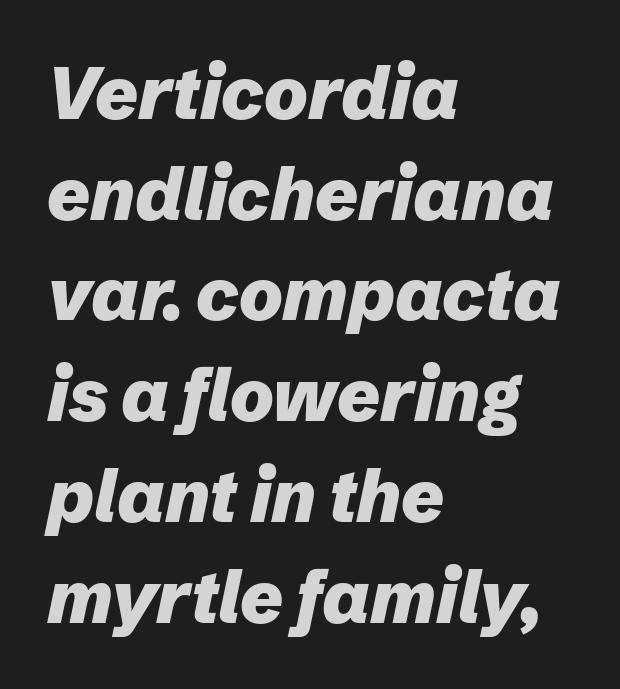
{"italic": "yes", "lean": "right", "slant_degrees": 12, "bold": "yes", "weight": "heavy", "width": "normal", "stroke_contrast": "low", "x_height": "medium", "monospaced": "no", "underline": "no", "align": "left", "line_spacing": "normal", "line_spacing_ratio": 1.38, "letter_spacing": "normal", "letter_spacing_em": 0.0, "glyph_px": 73}
